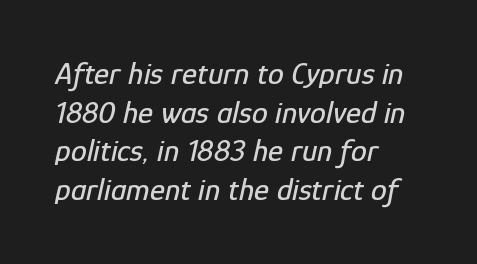
The typesetter chose a ragged-right arrangement here. Beneath every word, the page is bare. The rendering uses natural spacing where letterforms have individual widths. If you drew a line through each stem, it would be angled. There is no visible air inserted between adjacent glyphs.
